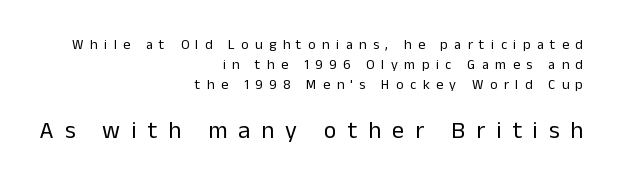
Short note: letters widely spaced. Two sizes are in play, and the larger belongs to the second block. Compared with typical paragraphs, the rows here are spaced about the same. The letterforms sit at book weight or below.
